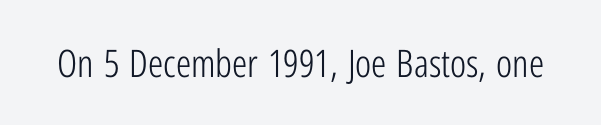
The image shows 38 px light, condensed sans-serif type, upright; set normal letter spacing, not underlined; low stroke contrast and a medium x-height.
